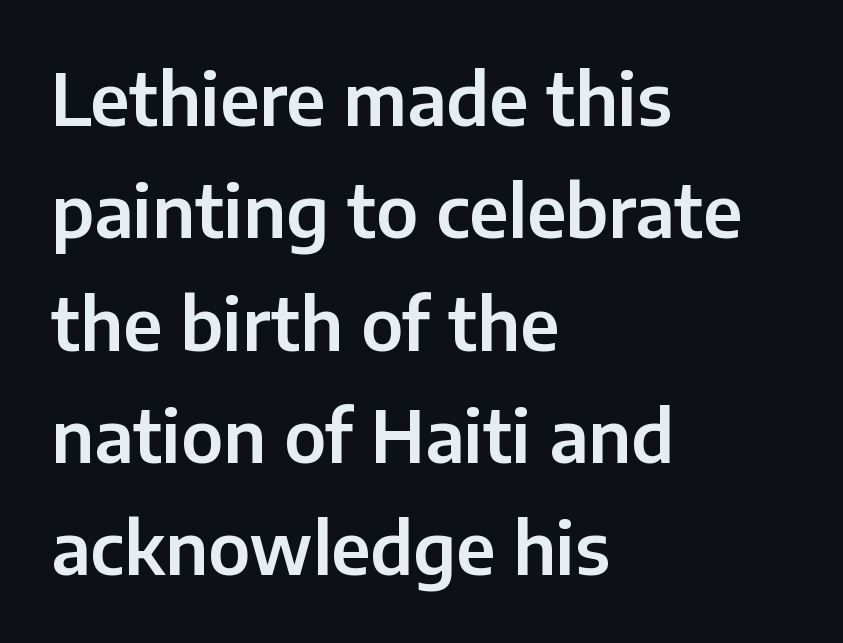
The image shows 72 px sans-serif type, upright; set left-aligned, normal line spacing (1.56x), normal letter spacing, not underlined; low stroke contrast and a medium x-height.
